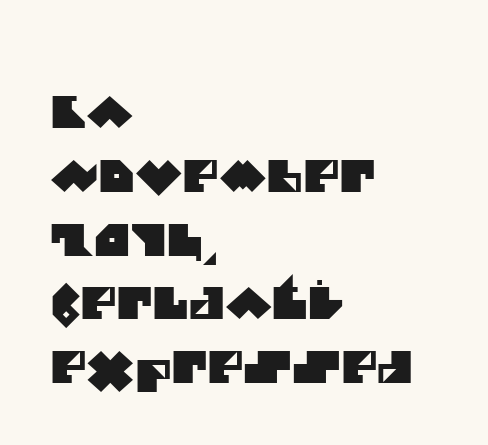
Q: Is the typeface a serif or a sans-serif typeface? A: Sans-serif.
Q: Is the text underlined? A: No.
Q: How is the paragraph aligned? A: Left-aligned.
Q: Is the spacing between letters normal or unusually wide? A: Normal.
Q: Is the spacing between lines tight, normal or loose? A: Normal.
Q: Width (condensed, normal, or wide)? A: Normal.
Q: Stroke contrast? A: Medium.
Q: x-height? A: Large.
Q: Monospaced? A: No.
